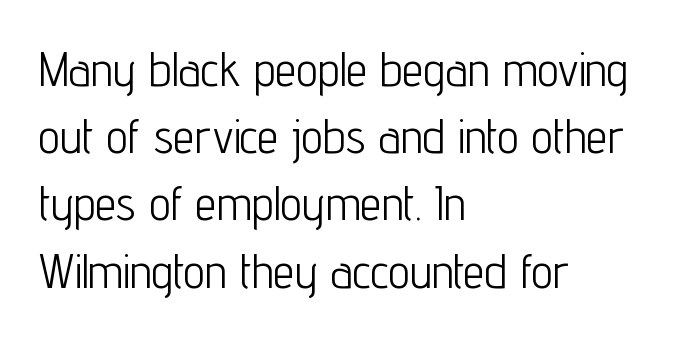
A bare baseline throughout the passage. A typesetter would call this proportional, since set widths differ per character. Tracking here is standard; glyphs follow each other at the usual distance. Does the leading feel generous? No, just average. The type sits square on the baseline with zero lean.
